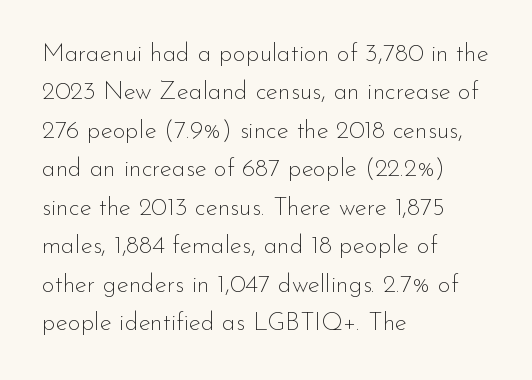
This sample uses an upright cut, with every glyph sitting square on the baseline. The string is rendered with underlining switched off. Tracking value appears to be zero — textbook default spacing. The lines in this sample share a left origin and differ only in where they stop. Vertical spacing — default.
